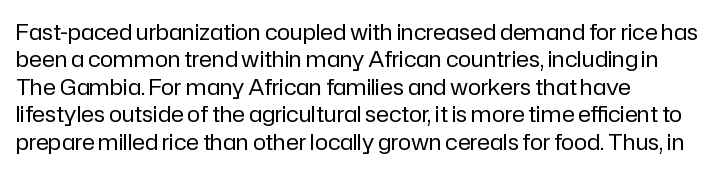
Q: Is the text bold? A: No.
Q: Is the text italic (slanted)? A: No, it is upright.
Q: Is the text underlined? A: No.
Q: How is the paragraph aligned? A: Left-aligned.
Q: Is the spacing between letters normal or unusually wide? A: Normal.
Q: Is the spacing between lines tight, normal or loose? A: Normal.
